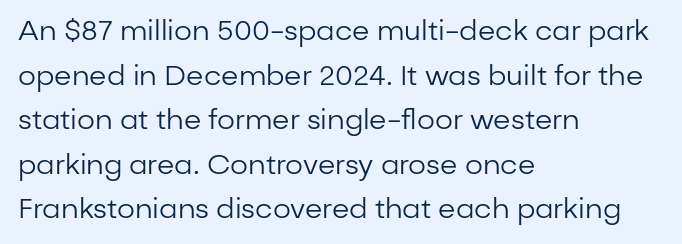
Q: Is the text bold? A: No.
Q: Is the text italic (slanted)? A: No, it is upright.
Q: Is the typeface a serif or a sans-serif typeface? A: Sans-serif.
Q: Is the text underlined? A: No.
Q: How is the paragraph aligned? A: Left-aligned.
Q: Is the spacing between letters normal or unusually wide? A: Normal.
Q: Is the spacing between lines tight, normal or loose? A: Normal.
Q: Width (condensed, normal, or wide)? A: Normal.
Q: Stroke contrast? A: Low.
Q: x-height? A: Medium.
Q: Monospaced? A: No.
